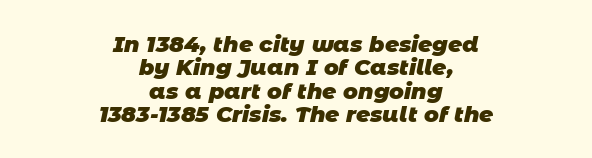
{"bold": "yes", "underline": "no", "align": "center", "line_spacing": "tight", "line_spacing_ratio": 1.06, "letter_spacing": "normal", "letter_spacing_em": 0.0, "glyph_px": 22}
